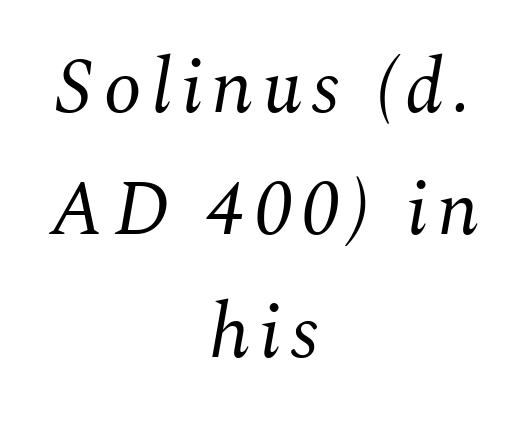
Summary of weight: not heavy and not bold. A centered setting, common on invitations and titles, is used for this passage. The axis of the letterforms is tilted away from vertical. Vertically, the passage feels balanced, rows spaced as you'd expect.
